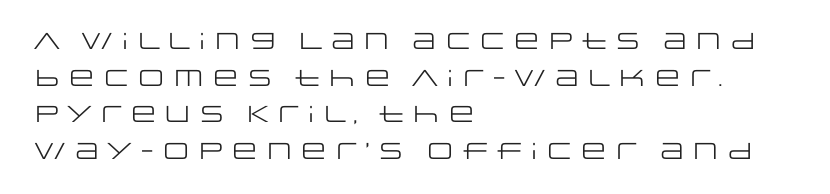
Notice how descenders clear the ascenders below comfortably — that's standard leading. Heft: none added — not bold. Posture: upright roman. The tracking reads as untouched default to a designer's eye. If you drew a ruler down the left edge, every line would touch it.
